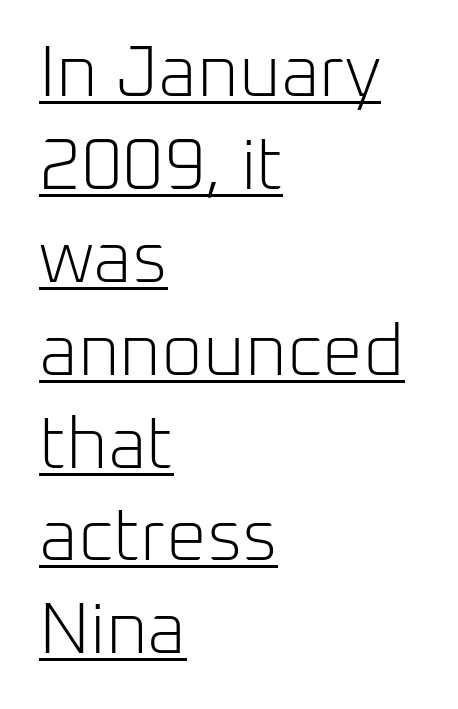
Q: Is the text bold? A: No.
Q: Is the text italic (slanted)? A: No, it is upright.
Q: Is the typeface a serif or a sans-serif typeface? A: Sans-serif.
Q: Is the text underlined? A: Yes.
Q: How is the paragraph aligned? A: Left-aligned.
Q: Is the spacing between letters normal or unusually wide? A: Normal.
Q: Is the spacing between lines tight, normal or loose? A: Normal.
Q: Width (condensed, normal, or wide)? A: Normal.
Q: Stroke contrast? A: Low.
Q: x-height? A: Medium.
Q: Monospaced? A: No.
